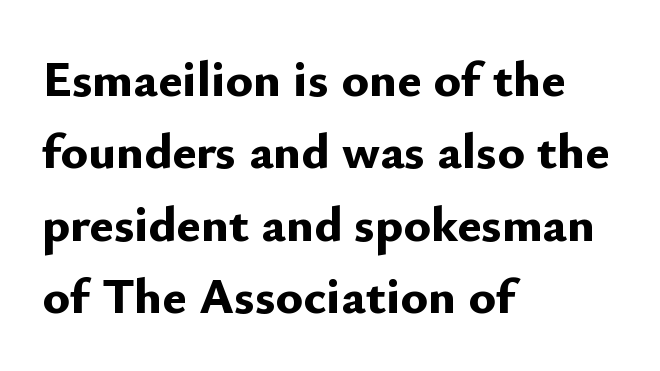
The passage shown is typeset with a sans-serif family. Normally led — the rows are evenly, conventionally spaced. Caption: standard tracking, unaltered. Which margin do the lines hug? The left one — the right edge is uneven. Note the varied advance widths — an 'i' is clearly narrower than an 'm'. Notice how thick the strokes are: this is what a full bold looks like.
